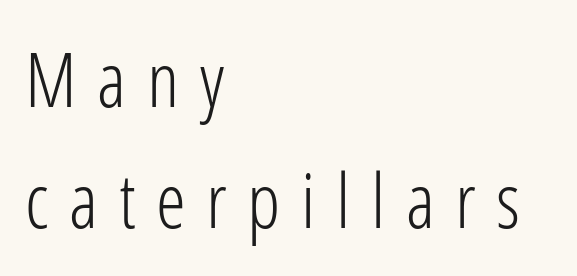
The type sits square on the baseline with zero lean. The letterforms stand isolated, each surrounded by extra space. Serifs: no, the terminals of the letterforms are clean. The leading is moderate, giving the passage an even texture. You could not count columns in this text — the font is proportionally spaced.
